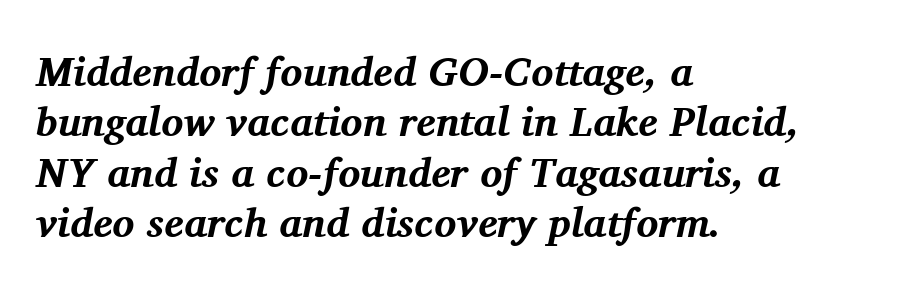
Q: Is the text bold? A: Yes.
Q: Is the text italic (slanted)? A: Yes, it leans right by about 11 degrees.
Q: Is the typeface a serif or a sans-serif typeface? A: Serif.
Q: Is the text underlined? A: No.
Q: How is the paragraph aligned? A: Left-aligned.
Q: Is the spacing between letters normal or unusually wide? A: Normal.
Q: Width (condensed, normal, or wide)? A: Normal.
Q: Stroke contrast? A: Medium.
Q: x-height? A: Medium.
Q: Monospaced? A: No.
